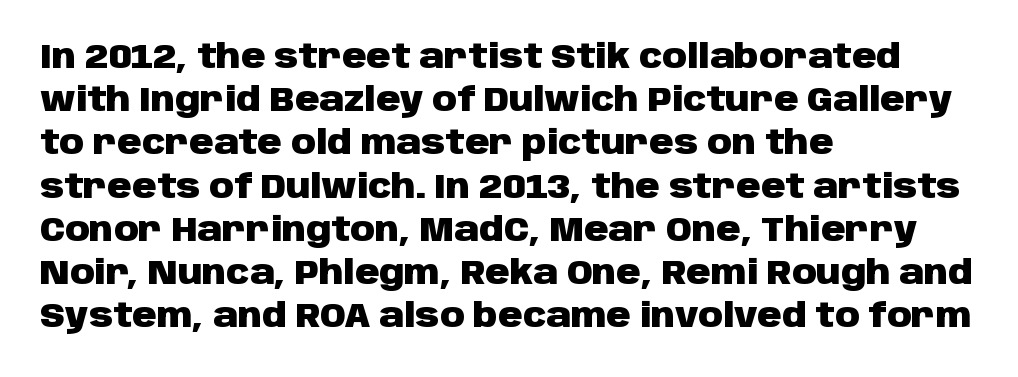
Q: Is the text bold? A: Yes.
Q: Is the text italic (slanted)? A: No, it is upright.
Q: Is the typeface a serif or a sans-serif typeface? A: Sans-serif.
Q: Is the text underlined? A: No.
Q: How is the paragraph aligned? A: Left-aligned.
Q: Is the spacing between letters normal or unusually wide? A: Normal.
Q: Is the spacing between lines tight, normal or loose? A: Normal.
Q: Width (condensed, normal, or wide)? A: Normal.
Q: Stroke contrast? A: Low.
Q: x-height? A: Large.
Q: Monospaced? A: No.
